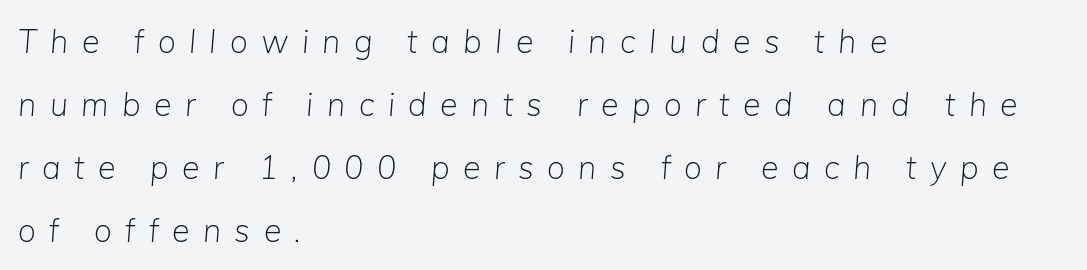
The image shows 32 px light type, italic (leaning right); set left-aligned, loose line spacing (1.97x), unusually wide letter spacing (+0.42 em), not underlined; low stroke contrast and a medium x-height.
